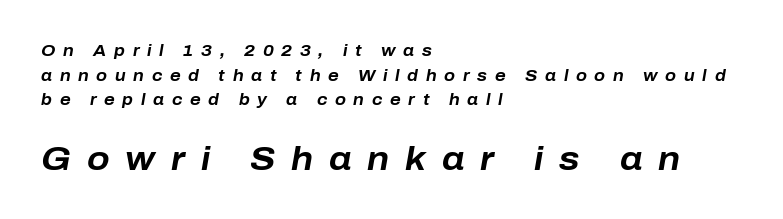
{"italic": "yes", "lean": "right", "slant_degrees": 10, "bold": "yes", "weight": "bold", "width": "normal", "stroke_contrast": "low", "x_height": "medium", "monospaced": "no", "underline": "no", "align": "left", "line_spacing": "normal", "line_spacing_ratio": 1.54, "letter_spacing": "wide", "letter_spacing_em": 0.48, "larger_block": "second", "size_ratio": 2.06, "glyph_px": 33}
